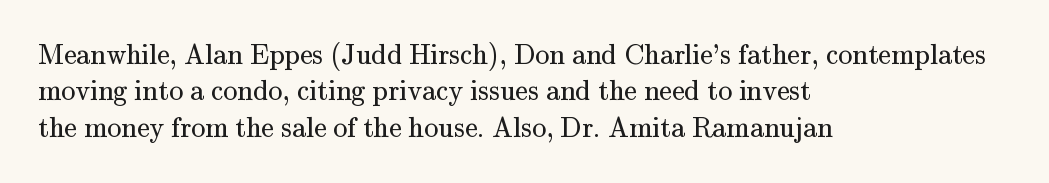
The image shows 28 px regular-weight serif type, upright; set left-aligned, normal line spacing (1.3x), normal letter spacing, not underlined; medium stroke contrast and a small x-height.
